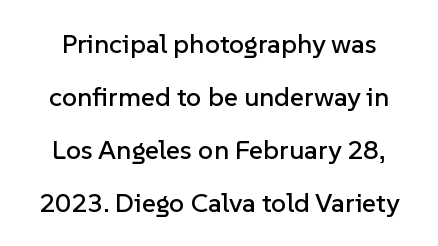
The image shows 27 px text type, upright; set loose line spacing (1.96x), normal letter spacing, not underlined.
